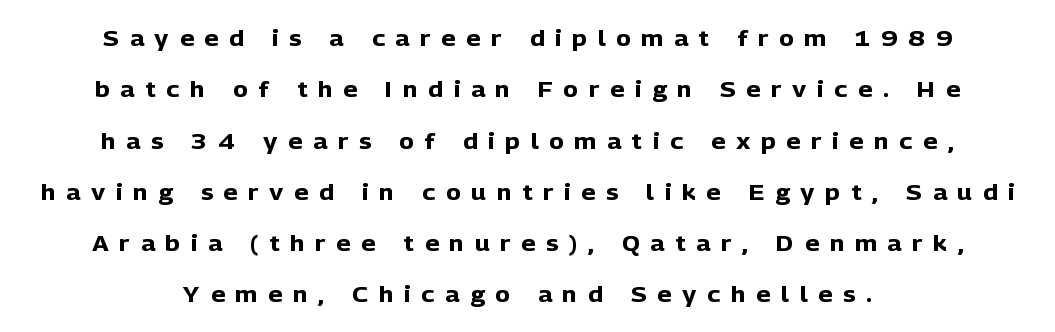
{"italic": "no", "bold": "yes", "underline": "no", "align": "center", "line_spacing": "loose", "line_spacing_ratio": 2.33, "letter_spacing": "wide", "letter_spacing_em": 0.49, "glyph_px": 22}
